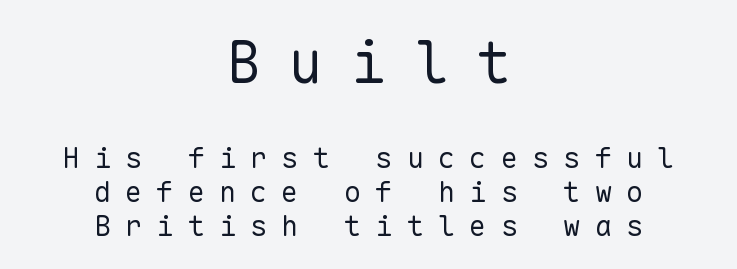
The rendering positions every line midway between the sides. Is the stroke heavy? The answer is a plain regular-or-lighter. You could only call the tracking loose — the letters float apart. If you squint, the top block still reads clearly — it's the larger of the two.
